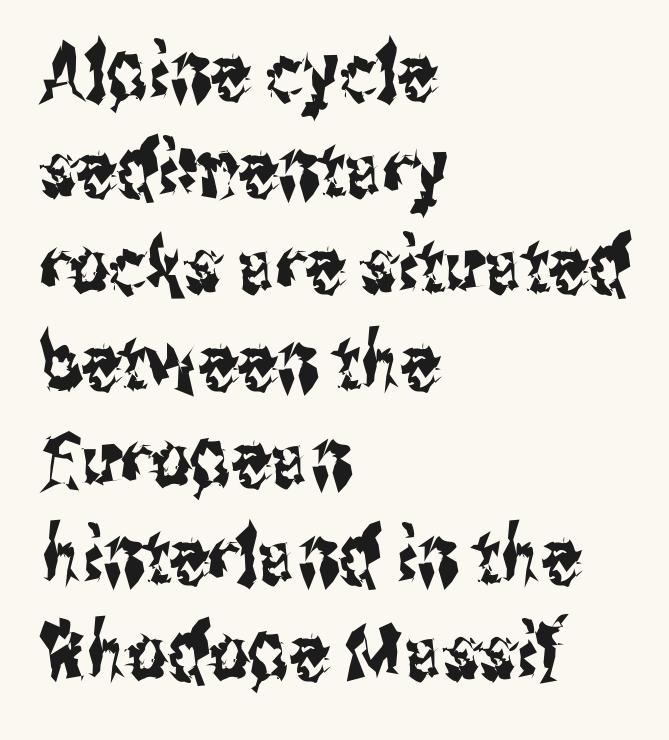
{"serif": "no", "italic": "no", "width": "condensed", "stroke_contrast": "medium", "x_height": "medium", "monospaced": "no", "underline": "no", "align": "left", "line_spacing_ratio": 1.24, "letter_spacing": "normal", "letter_spacing_em": 0.0, "glyph_px": 78}
